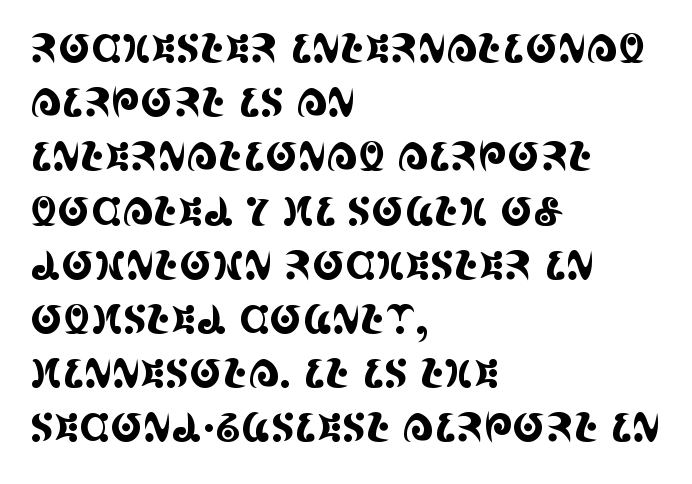
Q: Is the text italic (slanted)? A: No, it is upright.
Q: Is the typeface a serif or a sans-serif typeface? A: Serif.
Q: Is the text underlined? A: No.
Q: How is the paragraph aligned? A: Left-aligned.
Q: Is the spacing between letters normal or unusually wide? A: Normal.
Q: Is the spacing between lines tight, normal or loose? A: Normal.
Q: Width (condensed, normal, or wide)? A: Condensed.
Q: x-height? A: Large.
Q: Monospaced? A: No.
